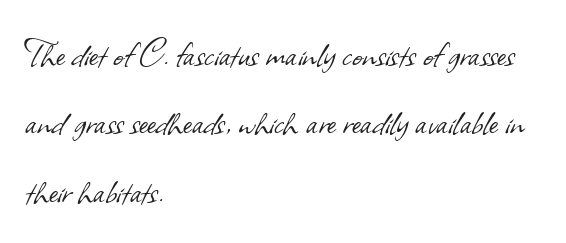
{"serif": "no", "bold": "no", "weight": "light", "width": "normal", "stroke_contrast": "low", "x_height": "small", "monospaced": "no", "underline": "no", "align": "left", "line_spacing": "normal", "line_spacing_ratio": 1.59, "letter_spacing": "normal", "letter_spacing_em": 0.0, "glyph_px": 43}
